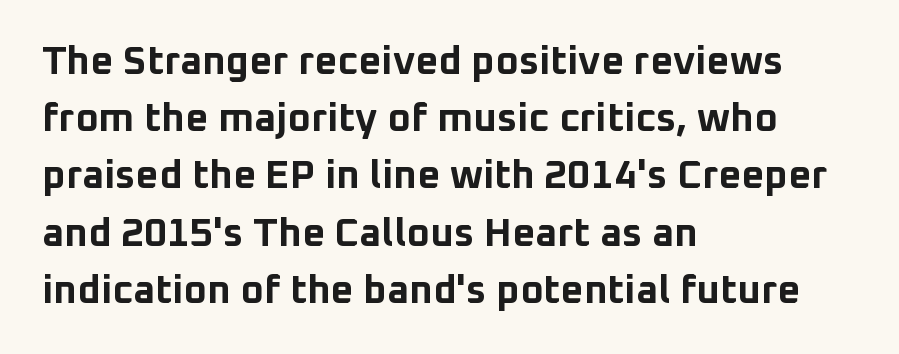
{"serif": "no", "italic": "no", "bold": "yes", "weight": "bold", "width": "normal", "stroke_contrast": "low", "x_height": "medium", "monospaced": "no", "underline": "no", "align": "left", "line_spacing": "normal", "line_spacing_ratio": 1.43, "letter_spacing": "normal", "letter_spacing_em": 0.0, "glyph_px": 40}
